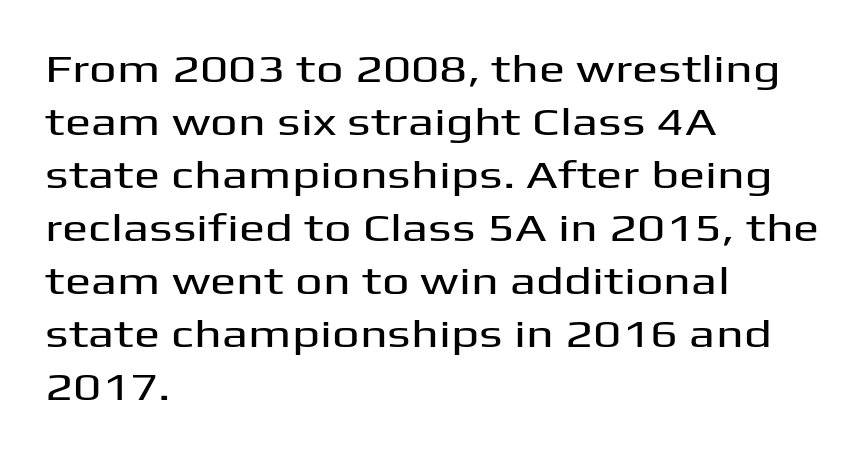
{"serif": "no", "italic": "no", "width": "wide", "stroke_contrast": "medium", "x_height": "medium", "monospaced": "no", "underline": "no", "align": "left", "line_spacing": "normal", "line_spacing_ratio": 1.36, "letter_spacing": "normal", "letter_spacing_em": 0.0, "glyph_px": 39}
